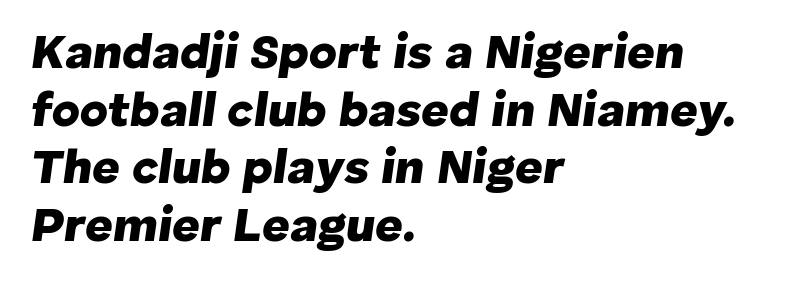
Q: Is the text bold? A: Yes.
Q: Is the text italic (slanted)? A: Yes, it leans right by about 8 degrees.
Q: Is the text underlined? A: No.
Q: How is the paragraph aligned? A: Left-aligned.
Q: Is the spacing between letters normal or unusually wide? A: Normal.
Q: Width (condensed, normal, or wide)? A: Normal.
Q: Stroke contrast? A: Low.
Q: x-height? A: Medium.
Q: Monospaced? A: No.
